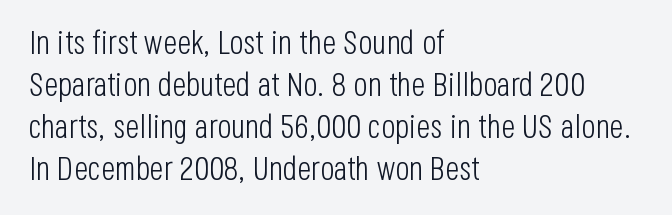
Q: Is the text bold? A: No.
Q: Is the text italic (slanted)? A: No, it is upright.
Q: Is the typeface a serif or a sans-serif typeface? A: Sans-serif.
Q: Is the text underlined? A: No.
Q: How is the paragraph aligned? A: Left-aligned.
Q: Is the spacing between letters normal or unusually wide? A: Normal.
Q: Is the spacing between lines tight, normal or loose? A: Normal.
Q: Width (condensed, normal, or wide)? A: Condensed.
Q: Stroke contrast? A: Low.
Q: x-height? A: Large.
Q: Monospaced? A: No.
